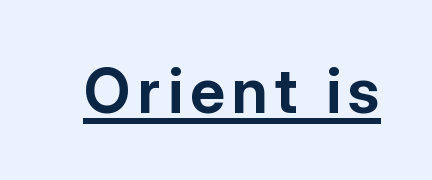
Q: Is the text bold? A: Yes.
Q: Is the text italic (slanted)? A: No, it is upright.
Q: Is the typeface a serif or a sans-serif typeface? A: Sans-serif.
Q: Is the text underlined? A: Yes.
Q: Width (condensed, normal, or wide)? A: Normal.
Q: Stroke contrast? A: Low.
Q: x-height? A: Medium.
Q: Monospaced? A: No.
